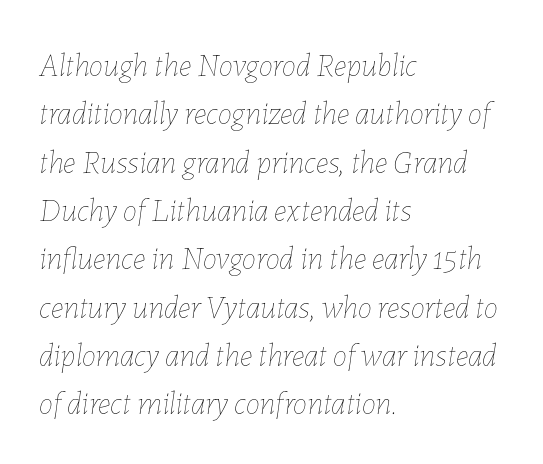
Q: Is the text bold? A: No.
Q: Is the text italic (slanted)? A: Yes, it leans right by about 7 degrees.
Q: Is the text underlined? A: No.
Q: How is the paragraph aligned? A: Left-aligned.
Q: Is the spacing between letters normal or unusually wide? A: Normal.
Q: Is the spacing between lines tight, normal or loose? A: Normal.
Q: Width (condensed, normal, or wide)? A: Normal.
Q: Stroke contrast? A: Low.
Q: x-height? A: Medium.
Q: Monospaced? A: No.
